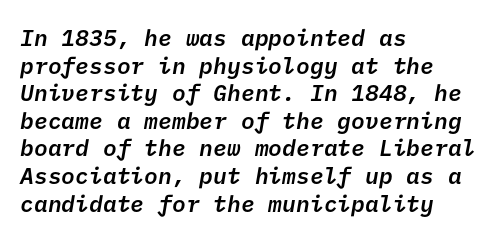
Q: Is the text bold? A: Semi-bold.
Q: Is the text underlined? A: No.
Q: How is the paragraph aligned? A: Left-aligned.
Q: Is the spacing between letters normal or unusually wide? A: Normal.
